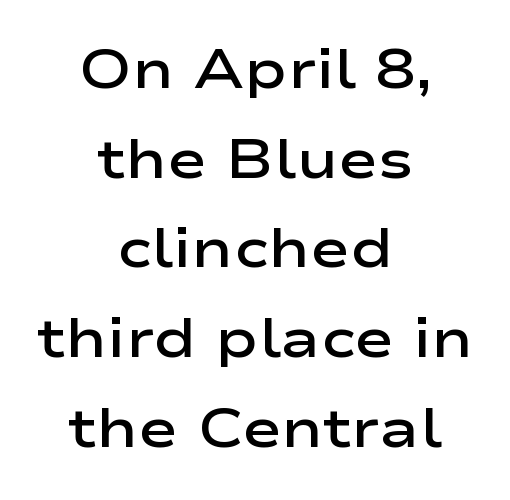
The image shows 54 px semibold, wide sans-serif type, upright; set centered, normal line spacing (1.66x), normal letter spacing, not underlined; low stroke contrast and a medium x-height.
